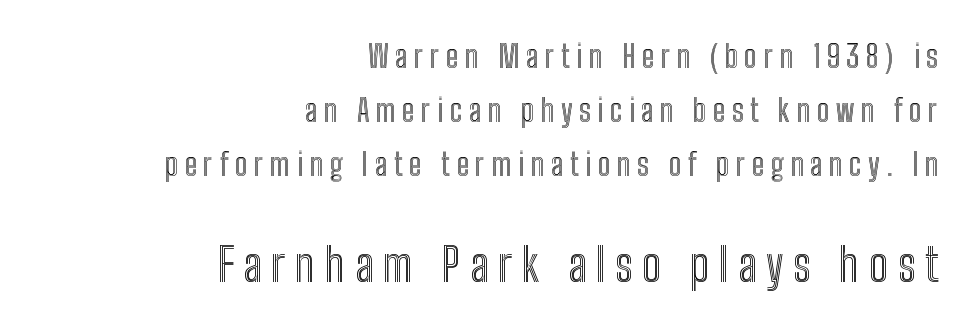
Q: Is the text italic (slanted)? A: No, it is upright.
Q: Is the text underlined? A: No.
Q: How is the paragraph aligned? A: Right-aligned.
Q: Is the spacing between letters normal or unusually wide? A: Unusually wide.
Q: Which block of text is set in a larger size, the first (top) or the second (bottom)? A: The second (bottom) one.
Q: Width (condensed, normal, or wide)? A: Condensed.
Q: x-height? A: Medium.
Q: Monospaced? A: No.
